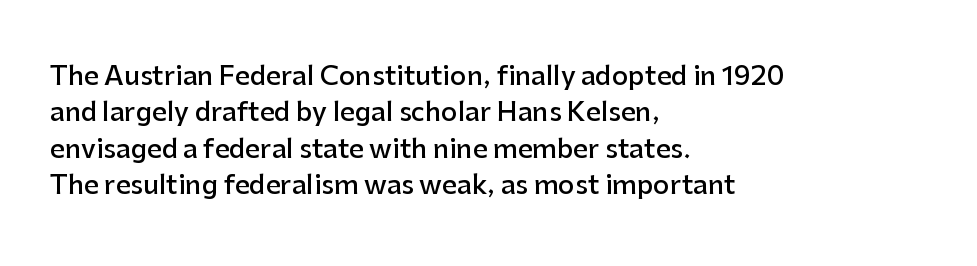
Q: Is the text bold? A: Semi-bold.
Q: Is the text italic (slanted)? A: No, it is upright.
Q: Is the text underlined? A: No.
Q: How is the paragraph aligned? A: Left-aligned.
Q: Is the spacing between letters normal or unusually wide? A: Normal.
Q: Is the spacing between lines tight, normal or loose? A: Normal.
